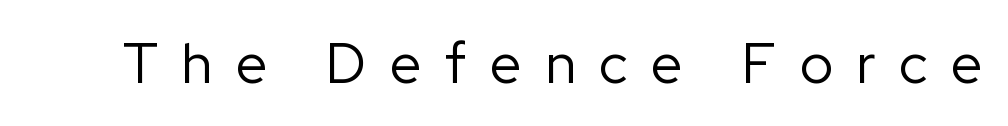
Students, note that the glyphs here are deliberately spaced far apart. Weight: in the light-to-regular range. Do the letters lean? They stand straight. Here the designer chose a conventional face with non-uniform glyph widths.
